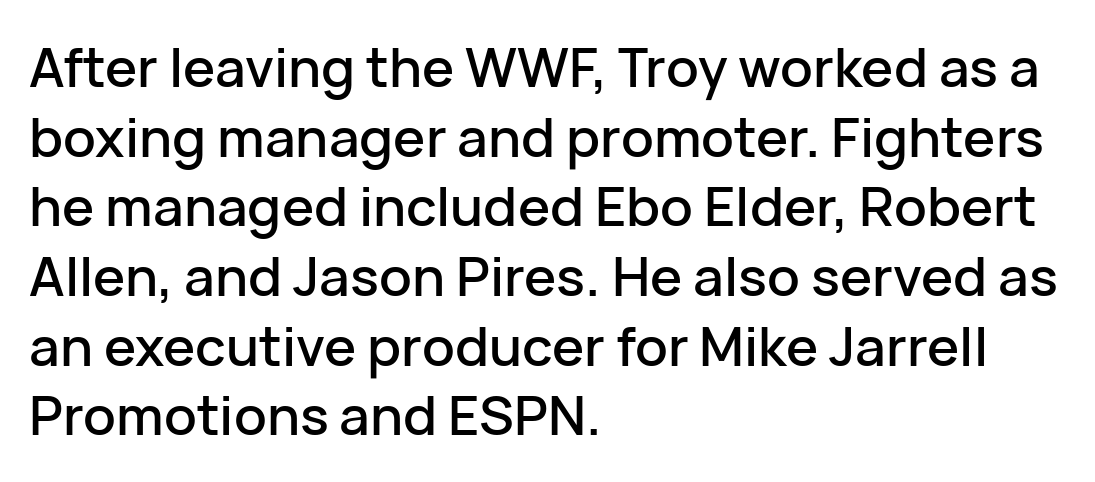
Q: Is the text italic (slanted)? A: No, it is upright.
Q: Is the typeface a serif or a sans-serif typeface? A: Sans-serif.
Q: Is the text underlined? A: No.
Q: How is the paragraph aligned? A: Left-aligned.
Q: Is the spacing between letters normal or unusually wide? A: Normal.
Q: Is the spacing between lines tight, normal or loose? A: Normal.
Q: Width (condensed, normal, or wide)? A: Normal.
Q: Stroke contrast? A: Low.
Q: x-height? A: Medium.
Q: Monospaced? A: No.
